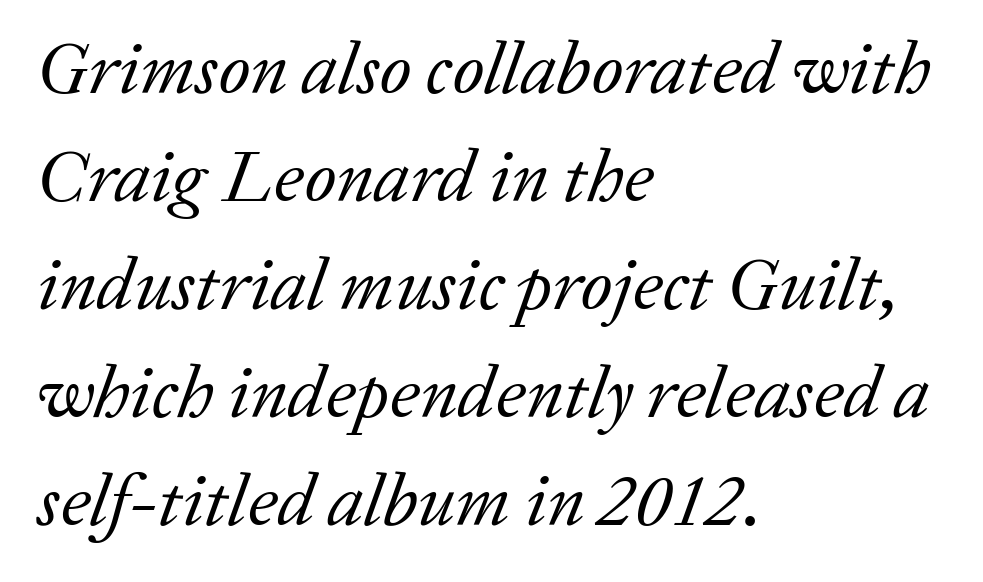
Q: Is the text bold? A: No.
Q: Is the text italic (slanted)? A: Yes, it leans right by about 20 degrees.
Q: Is the typeface a serif or a sans-serif typeface? A: Serif.
Q: Is the text underlined? A: No.
Q: How is the paragraph aligned? A: Left-aligned.
Q: Is the spacing between letters normal or unusually wide? A: Normal.
Q: Is the spacing between lines tight, normal or loose? A: Normal.
Q: Width (condensed, normal, or wide)? A: Normal.
Q: Stroke contrast? A: Low.
Q: x-height? A: Medium.
Q: Monospaced? A: No.
